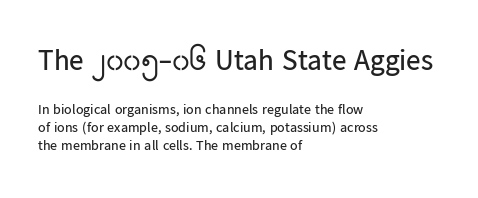
The text was rendered using a sans face with plain stroke endings. The font sits on the lighter half of the weight spectrum, regular included. Underline: absent. The upper block of text is set noticeably larger than the block beneath it. Character widths vary here, with narrow letters taking less room than wide ones.
